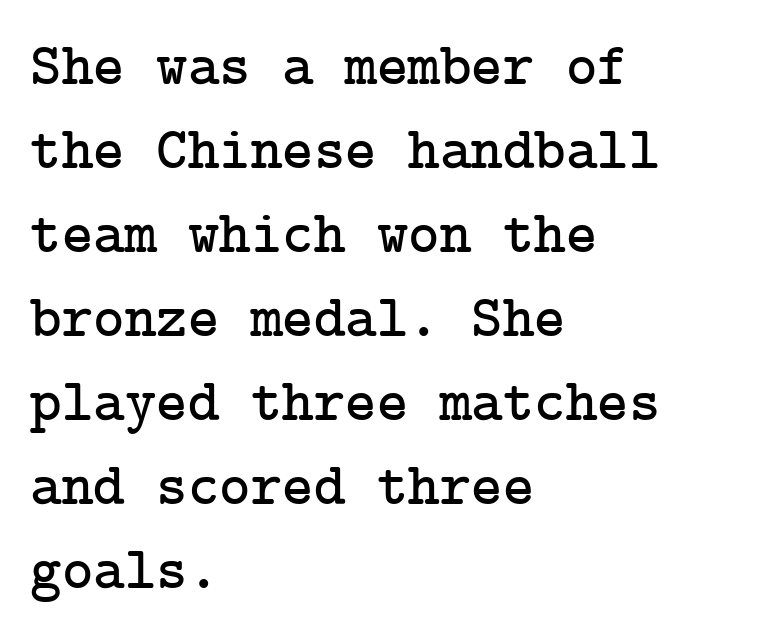
Q: Is the text italic (slanted)? A: No, it is upright.
Q: Is the typeface a serif or a sans-serif typeface? A: Serif.
Q: Is the text underlined? A: No.
Q: How is the paragraph aligned? A: Left-aligned.
Q: Is the spacing between letters normal or unusually wide? A: Normal.
Q: Is the spacing between lines tight, normal or loose? A: Normal.
Q: Width (condensed, normal, or wide)? A: Normal.
Q: Stroke contrast? A: Low.
Q: x-height? A: Medium.
